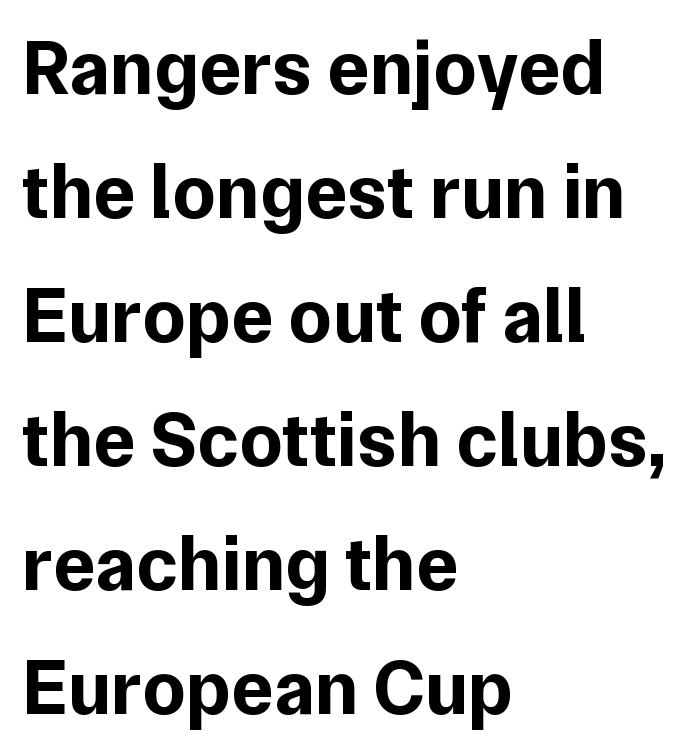
Q: Is the text bold? A: Yes.
Q: Is the text italic (slanted)? A: No, it is upright.
Q: Is the typeface a serif or a sans-serif typeface? A: Sans-serif.
Q: Is the text underlined? A: No.
Q: How is the paragraph aligned? A: Left-aligned.
Q: Is the spacing between letters normal or unusually wide? A: Normal.
Q: Is the spacing between lines tight, normal or loose? A: Normal.
Q: Width (condensed, normal, or wide)? A: Normal.
Q: Stroke contrast? A: Low.
Q: x-height? A: Medium.
Q: Monospaced? A: No.
